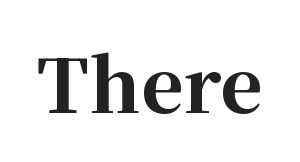
Q: Is the text bold? A: Yes.
Q: Is the text italic (slanted)? A: No, it is upright.
Q: Is the typeface a serif or a sans-serif typeface? A: Serif.
Q: Is the text underlined? A: No.
Q: Is the spacing between letters normal or unusually wide? A: Normal.
Q: Width (condensed, normal, or wide)? A: Normal.
Q: Stroke contrast? A: High.
Q: x-height? A: Medium.
Q: Monospaced? A: No.
